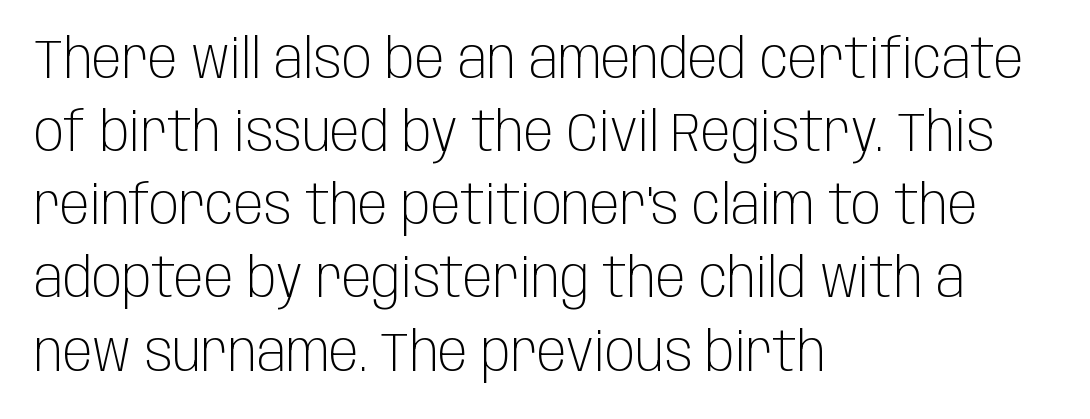
Q: Is the text bold? A: No.
Q: Is the text italic (slanted)? A: No, it is upright.
Q: Is the typeface a serif or a sans-serif typeface? A: Sans-serif.
Q: Is the text underlined? A: No.
Q: How is the paragraph aligned? A: Left-aligned.
Q: Is the spacing between letters normal or unusually wide? A: Normal.
Q: Is the spacing between lines tight, normal or loose? A: Normal.
Q: Width (condensed, normal, or wide)? A: Condensed.
Q: Stroke contrast? A: Low.
Q: x-height? A: Large.
Q: Monospaced? A: No.
